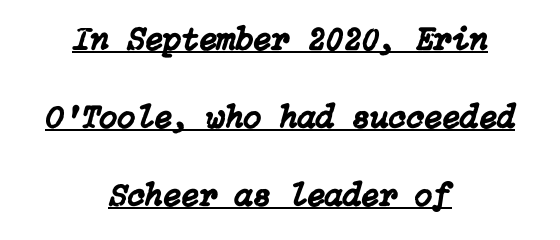
The image shows 33 px text type, italic (leaning right); set centered, loose line spacing (2.36x), normal letter spacing, underlined; low stroke contrast and a medium x-height.
